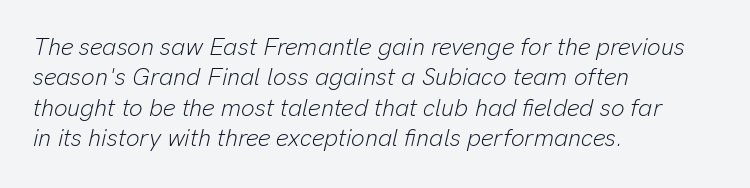
The image shows 24 px text type, italic (leaning right); set left-aligned, normal line spacing (1.27x), normal letter spacing, not underlined.
